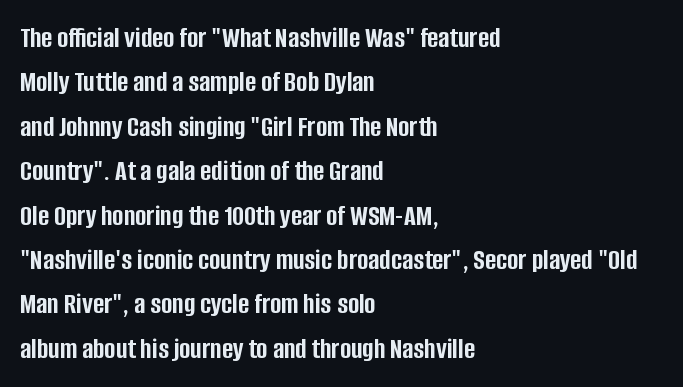
What stands out about the letter spacing? Nothing — it is the standard amount. Its strokes are broad and dark, the hallmark of bold type. This is the regular roman posture of the typeface. Grotesque or geometric, the face here clearly has no serifs.
